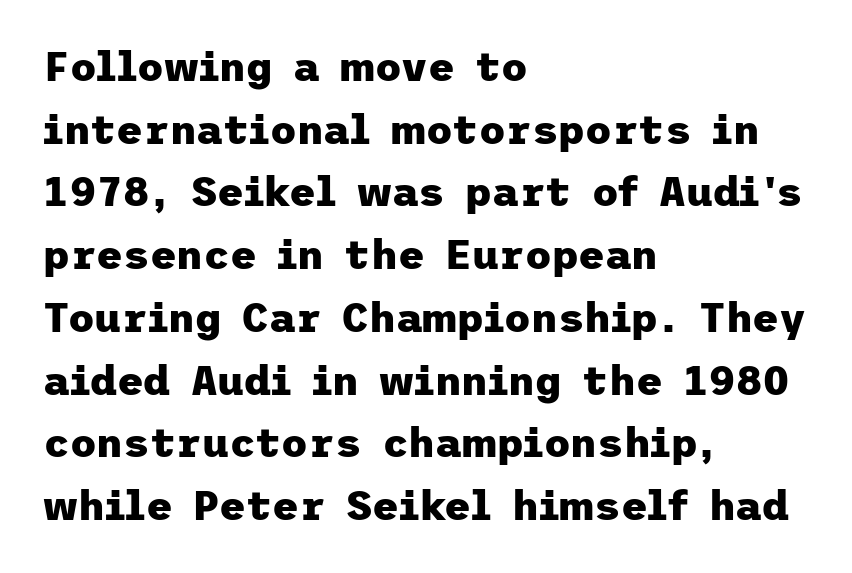
You could call the tracking neutral — neither tight nor loose. In CSS terms this would be text-align: left. Each letter's strokes conclude bluntly, with no projecting serifs. A dark, heavy texture on the line: the type is bold. The designer left line spacing at the default. Has an underline been added? It has not.
